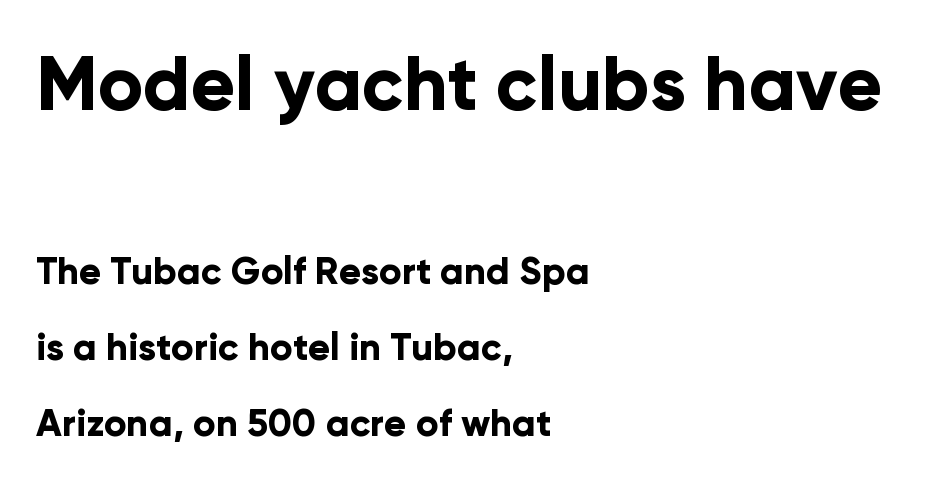
{"serif": "no", "italic": "no", "bold": "yes", "weight": "bold", "width": "normal", "stroke_contrast": "low", "x_height": "medium", "monospaced": "no", "underline": "no", "align": "left", "line_spacing": "loose", "line_spacing_ratio": 2.05, "letter_spacing": "normal", "letter_spacing_em": 0.0, "larger_block": "first", "size_ratio": 2.0, "glyph_px": 74}
